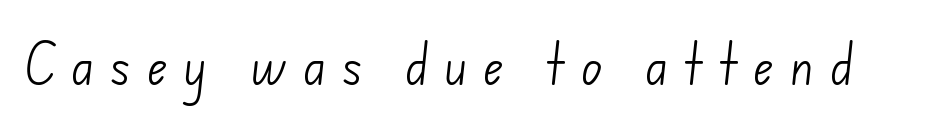
The image shows 45 px light sans-serif type; set unusually wide letter spacing (+0.34 em), not underlined; low stroke contrast and a small x-height.
